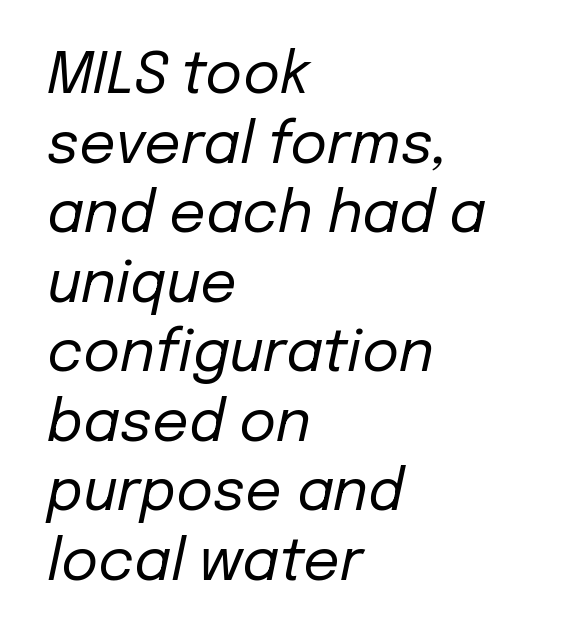
Reading down the block, your eye returns to a fixed left position each line. The passage shown is not bold in any degree. The rendering keeps characters at their native spacing. The font's italic variant was chosen for this text. These lines are rendered in a variable-pitch font.
